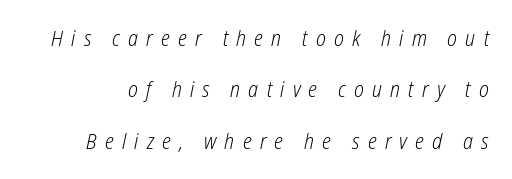
{"italic": "yes", "lean": "right", "slant_degrees": 12, "bold": "no", "underline": "no", "line_spacing": "loose", "line_spacing_ratio": 2.45, "letter_spacing": "wide", "letter_spacing_em": 0.39, "glyph_px": 21}
